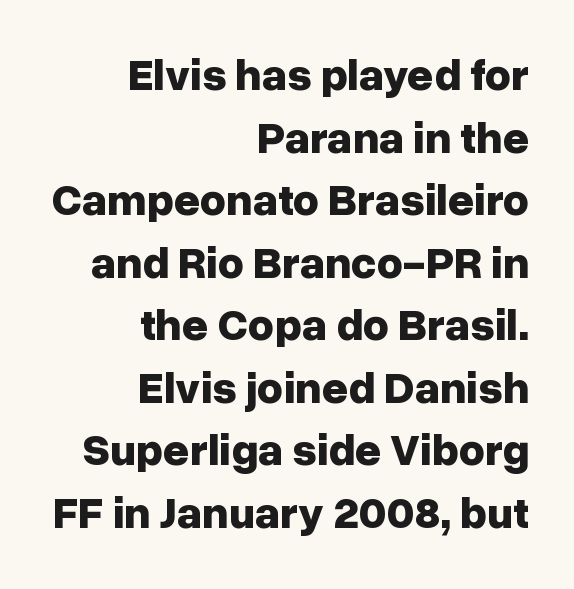
{"serif": "no", "italic": "no", "bold": "yes", "weight": "bold", "width": "normal", "stroke_contrast": "low", "x_height": "medium", "monospaced": "no", "underline": "no", "align": "right", "line_spacing": "normal", "line_spacing_ratio": 1.39, "letter_spacing": "normal", "letter_spacing_em": 0.0, "glyph_px": 45}
